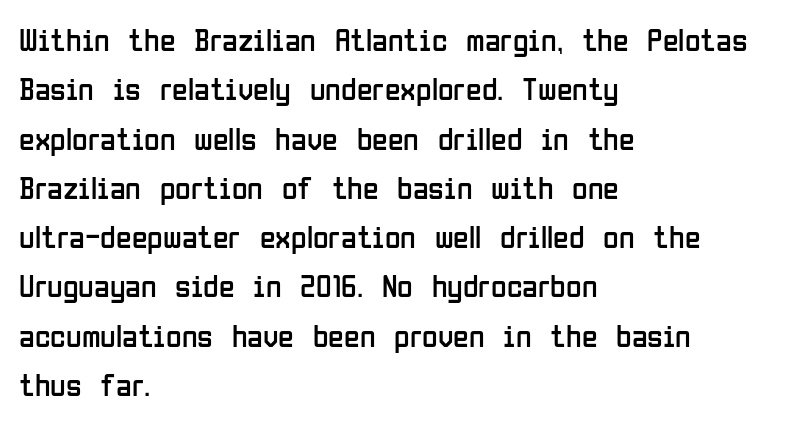
{"serif": "no", "italic": "no", "bold": "no", "weight": "regular", "width": "condensed", "stroke_contrast": "low", "x_height": "medium", "monospaced": "no", "underline": "no", "align": "left", "line_spacing": "normal", "line_spacing_ratio": 1.54, "letter_spacing": "normal", "letter_spacing_em": 0.0, "glyph_px": 32}
